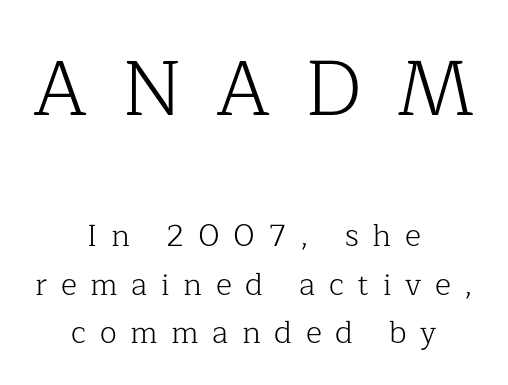
{"serif": "yes", "italic": "no", "bold": "no", "weight": "light", "width": "normal", "stroke_contrast": "low", "x_height": "medium", "monospaced": "no", "underline": "no", "align": "center", "line_spacing": "normal", "line_spacing_ratio": 1.57, "letter_spacing": "wide", "letter_spacing_em": 0.44, "larger_block": "first", "size_ratio": 2.52, "glyph_px": 78}
